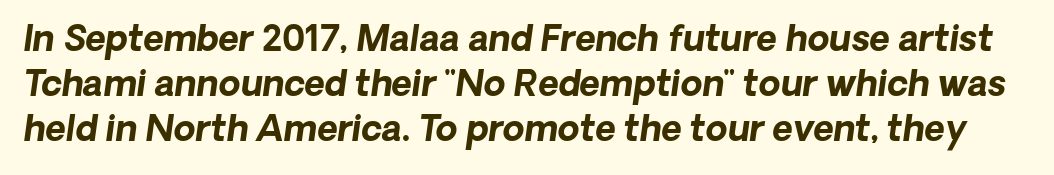
{"italic": "yes", "lean": "right", "slant_degrees": 8, "bold": "yes", "weight": "bold", "width": "normal", "stroke_contrast": "low", "x_height": "medium", "monospaced": "no", "underline": "no", "line_spacing": "normal", "line_spacing_ratio": 1.29, "letter_spacing": "normal", "letter_spacing_em": 0.0, "glyph_px": 35}
